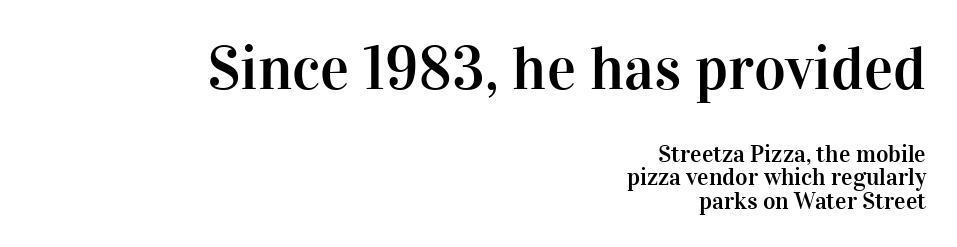
The image shows 61 px serif type, upright; set right-aligned, tight line spacing (0.97x), normal letter spacing, not underlined; the first (top) block is 2.54x larger; high stroke contrast and a medium x-height.
